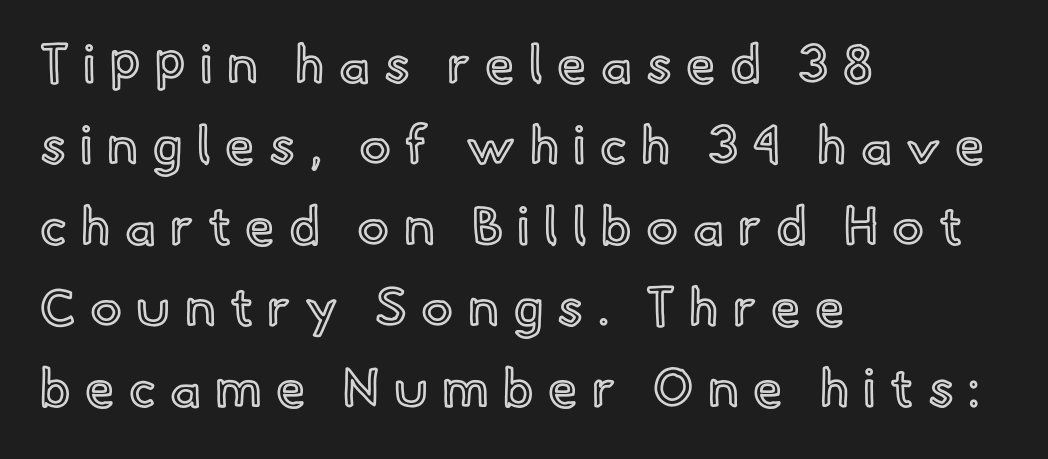
The rendering uses natural spacing where letterforms have individual widths. The area under the type is left untouched. If you drew a line through each stem, it would be perfectly vertical. Caption: multi-line text, flush left, ragged right.
